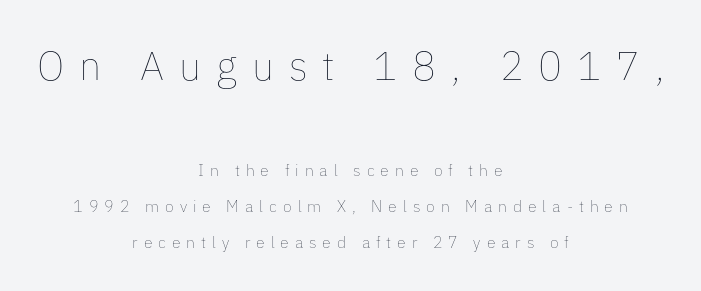
{"italic": "no", "bold": "no", "weight": "thin", "width": "normal", "stroke_contrast": "low", "x_height": "medium", "monospaced": "no", "underline": "no", "align": "center", "line_spacing": "loose", "line_spacing_ratio": 2.25, "letter_spacing": "wide", "letter_spacing_em": 0.37, "larger_block": "first", "size_ratio": 2.5, "glyph_px": 40}
